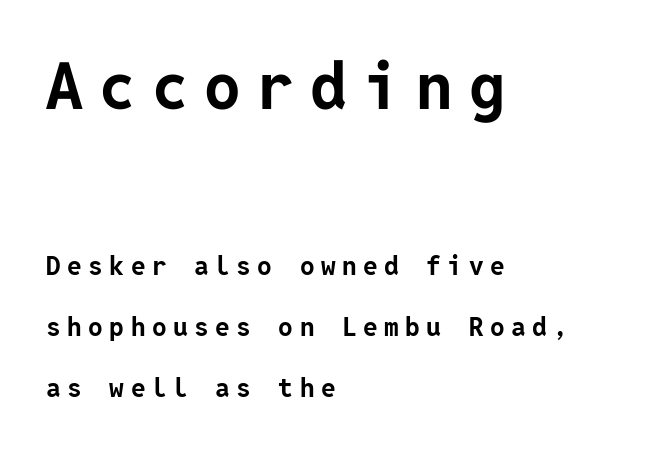
The image shows 65 px bold sans-serif type, upright; set left-aligned, loose line spacing (2.34x), unusually wide letter spacing (+0.25 em), not underlined; the first (top) block is 2.5x larger; low stroke contrast and a medium x-height.
